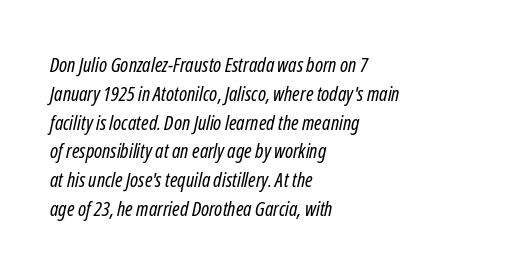
Q: Is the text bold? A: No.
Q: Is the text italic (slanted)? A: Yes, it leans right by about 12 degrees.
Q: Is the text underlined? A: No.
Q: How is the paragraph aligned? A: Left-aligned.
Q: Is the spacing between letters normal or unusually wide? A: Normal.
Q: Is the spacing between lines tight, normal or loose? A: Normal.
